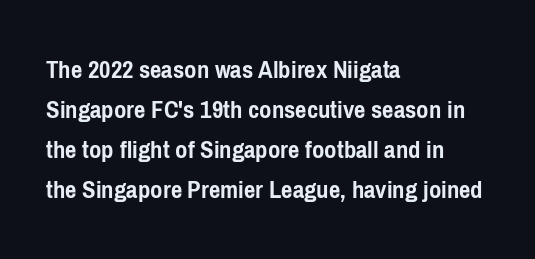
The image shows 27 px bold type, upright; set left-aligned, normal line spacing (1.48x), normal letter spacing, not underlined.
